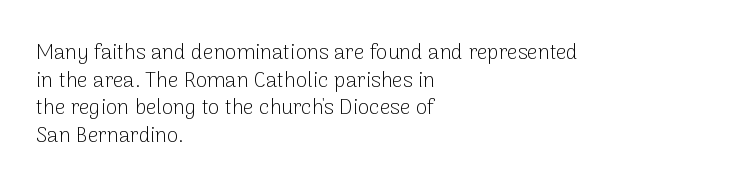
The image shows 21 px text type, upright; set left-aligned, normal line spacing (1.31x), normal letter spacing, not underlined.
